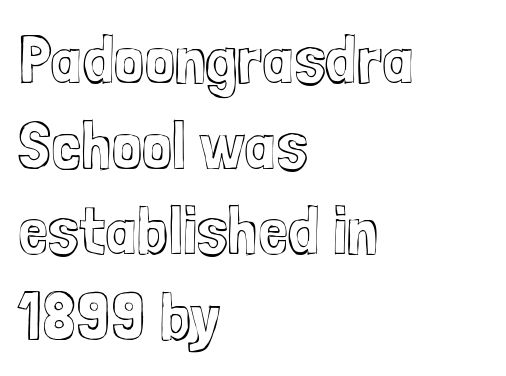
{"italic": "no", "width": "condensed", "x_height": "medium", "monospaced": "no", "underline": "no", "align": "left", "line_spacing": "normal", "line_spacing_ratio": 1.26, "letter_spacing": "normal", "letter_spacing_em": 0.0, "glyph_px": 68}
